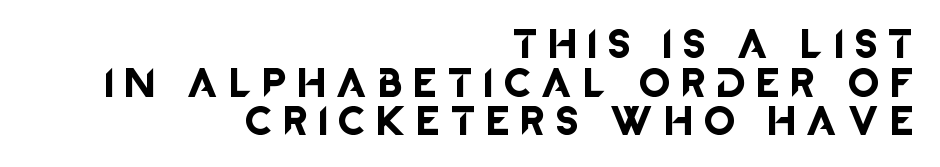
{"serif": "no", "italic": "no", "width": "normal", "stroke_contrast": "low", "x_height": "large", "monospaced": "no", "underline": "no", "align": "right", "line_spacing": "normal", "line_spacing_ratio": 1.29, "letter_spacing": "wide", "letter_spacing_em": 0.45, "glyph_px": 30}
